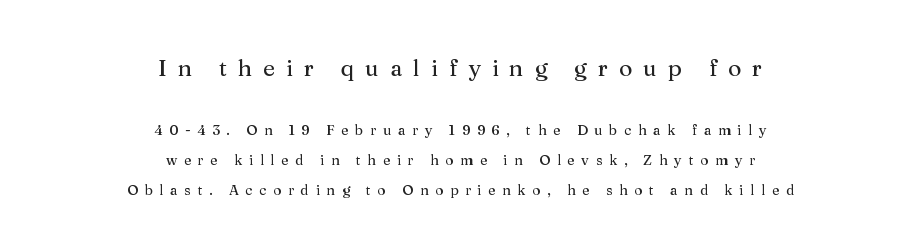
{"italic": "no", "underline": "no", "align": "center", "line_spacing": "loose", "line_spacing_ratio": 2.14, "letter_spacing": "wide", "letter_spacing_em": 0.47, "larger_block": "first", "size_ratio": 1.64, "glyph_px": 23}
